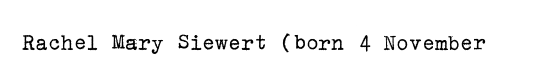
Q: Is the text bold? A: No.
Q: Is the text italic (slanted)? A: No, it is upright.
Q: Is the text underlined? A: No.
Q: Is the spacing between letters normal or unusually wide? A: Normal.
